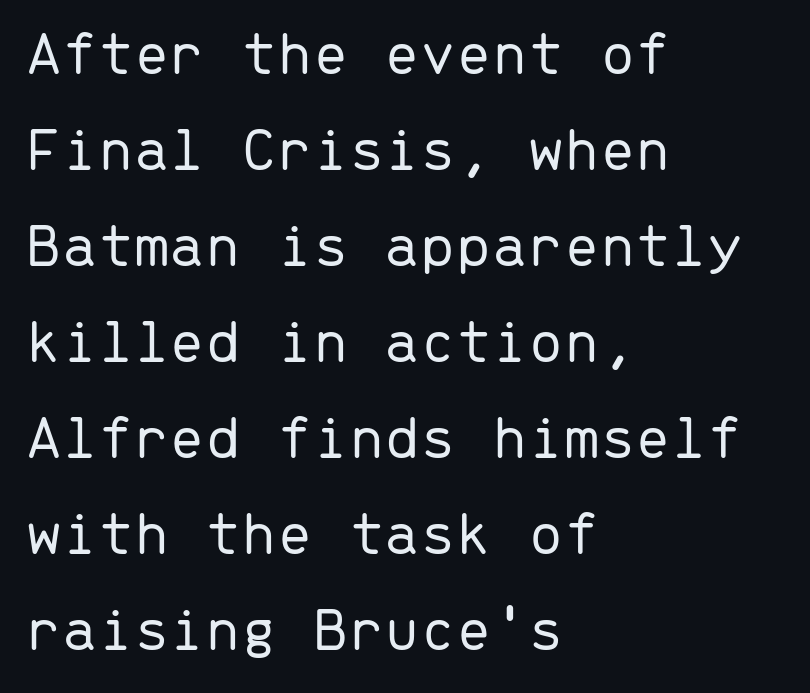
Q: Is the text bold? A: No.
Q: Is the text italic (slanted)? A: No, it is upright.
Q: Is the typeface a serif or a sans-serif typeface? A: Sans-serif.
Q: Is the text underlined? A: No.
Q: How is the paragraph aligned? A: Left-aligned.
Q: Is the spacing between letters normal or unusually wide? A: Normal.
Q: Is the spacing between lines tight, normal or loose? A: Normal.
Q: Width (condensed, normal, or wide)? A: Normal.
Q: Stroke contrast? A: Low.
Q: x-height? A: Medium.
Q: Monospaced? A: Yes.
